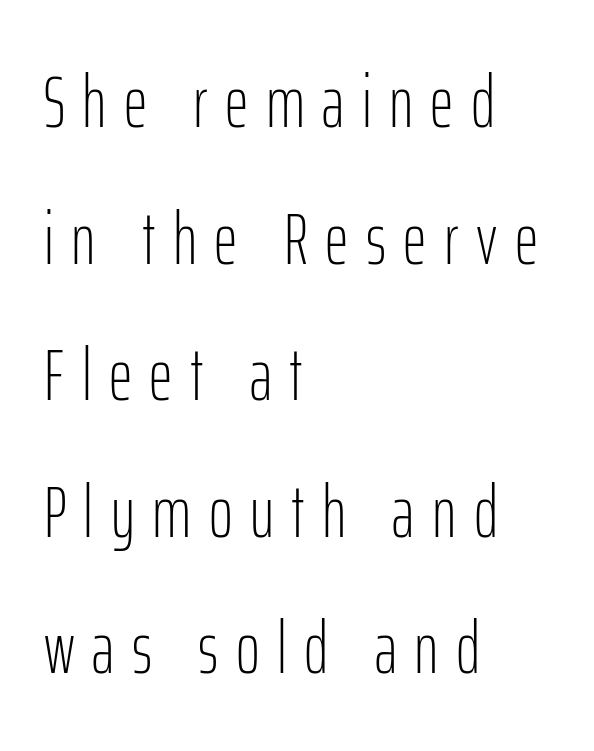
Unbolded letterforms with no extra heft. A classic flush-left, rag-right setting is used for this passage. Each letter's strokes conclude bluntly, with no projecting serifs. Plain, unruled lines of type. Tall strokes in this sample are plumb rather than angled.
